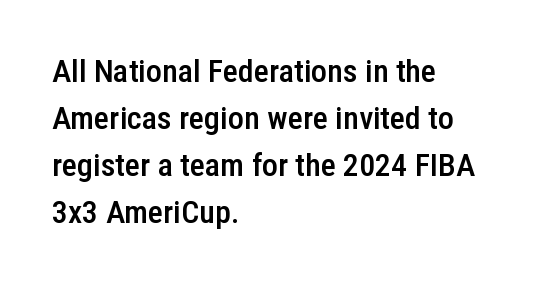
Q: Is the text bold? A: Semi-bold.
Q: Is the text italic (slanted)? A: No, it is upright.
Q: Is the typeface a serif or a sans-serif typeface? A: Sans-serif.
Q: Is the text underlined? A: No.
Q: How is the paragraph aligned? A: Left-aligned.
Q: Is the spacing between letters normal or unusually wide? A: Normal.
Q: Is the spacing between lines tight, normal or loose? A: Normal.
Q: Width (condensed, normal, or wide)? A: Condensed.
Q: Stroke contrast? A: Low.
Q: x-height? A: Medium.
Q: Monospaced? A: No.
